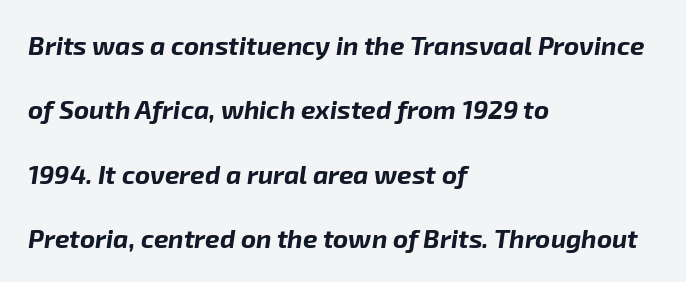
The image shows 26 px bold type, italic (leaning right); set left-aligned, loose line spacing (2.48x), normal letter spacing, not underlined.
